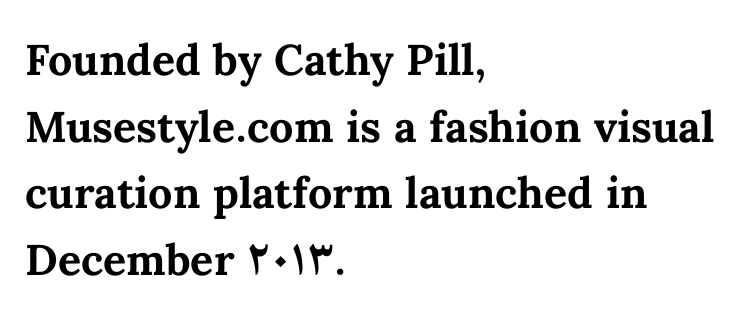
{"italic": "no", "bold": "yes", "weight": "bold", "width": "normal", "stroke_contrast": "medium", "x_height": "medium", "monospaced": "no", "underline": "no", "align": "left", "line_spacing": "normal", "line_spacing_ratio": 1.55, "letter_spacing": "normal", "letter_spacing_em": 0.0, "glyph_px": 43}
